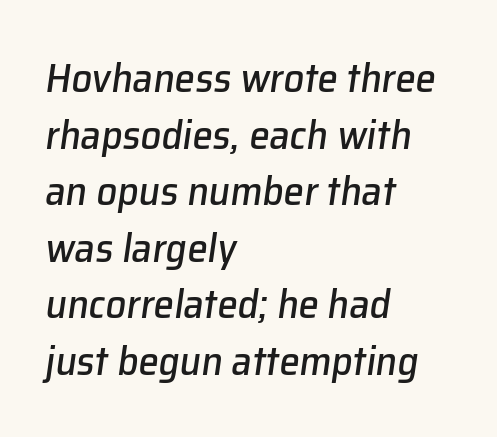
This is oblique type, the kind used for emphasis or titles. Lines of text with bare space underneath. The rendering uses a moderate line-height, typical for paragraphs. Standard letterfit; no display-style spreading of the glyphs.
